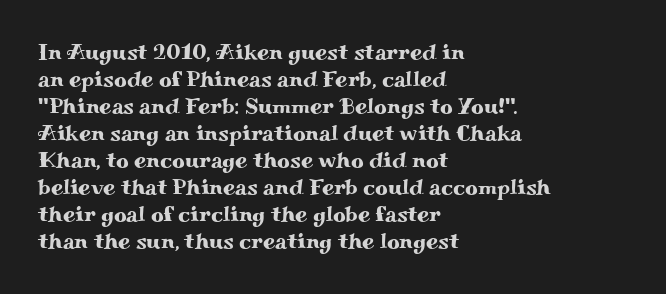
{"italic": "no", "underline": "no", "align": "left", "line_spacing_ratio": 1.23, "letter_spacing": "normal", "letter_spacing_em": 0.0, "glyph_px": 22}
